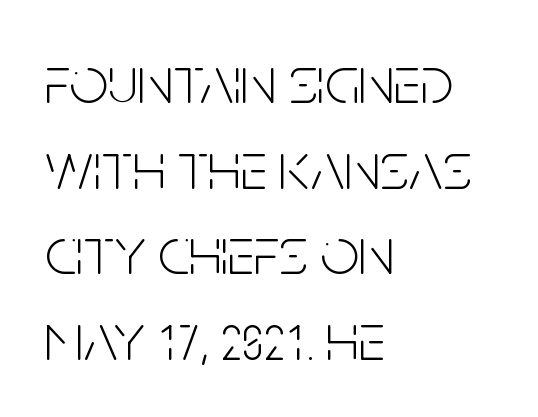
{"serif": "no", "italic": "no", "bold": "no", "weight": "light", "width": "condensed", "stroke_contrast": "low", "x_height": "large", "monospaced": "no", "underline": "no", "align": "left", "line_spacing": "normal", "line_spacing_ratio": 1.26, "letter_spacing": "normal", "letter_spacing_em": 0.0, "glyph_px": 68}
